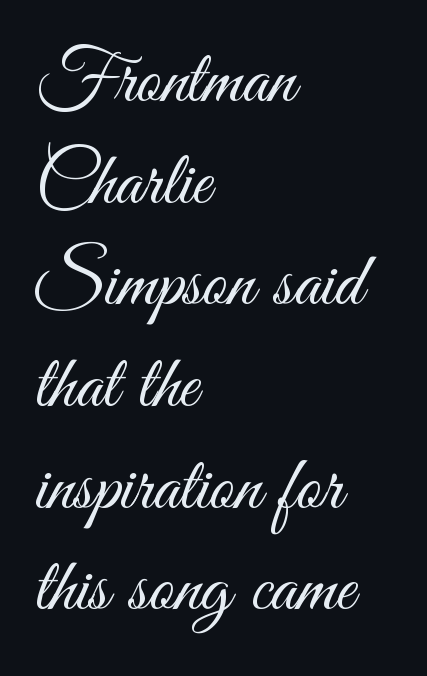
{"serif": "no", "bold": "no", "weight": "light", "width": "condensed", "stroke_contrast": "medium", "x_height": "small", "monospaced": "no", "underline": "no", "align": "left", "line_spacing": "normal", "line_spacing_ratio": 1.32, "letter_spacing": "normal", "letter_spacing_em": 0.0, "glyph_px": 77}
